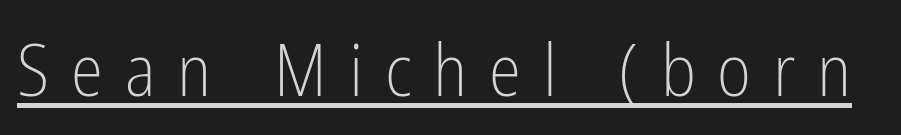
The image shows 73 px light, condensed sans-serif type, upright; set unusually wide letter spacing (+0.3 em), underlined; low stroke contrast and a medium x-height.
